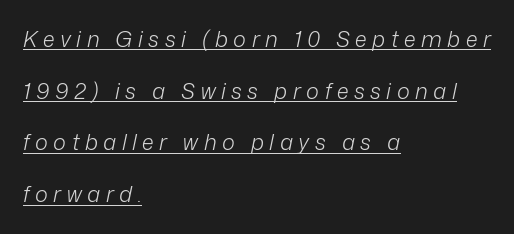
The image shows 22 px text type, italic (leaning right); set left-aligned, loose line spacing (2.35x), unusually wide letter spacing (+0.25 em), underlined.
